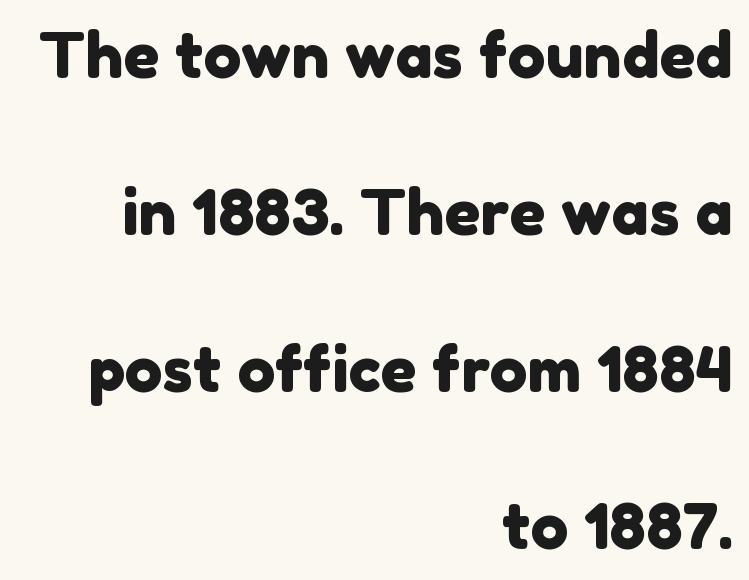
The image shows 63 px sans-serif type; set right-aligned, loose line spacing (2.49x), normal letter spacing, not underlined; low stroke contrast and a medium x-height.
